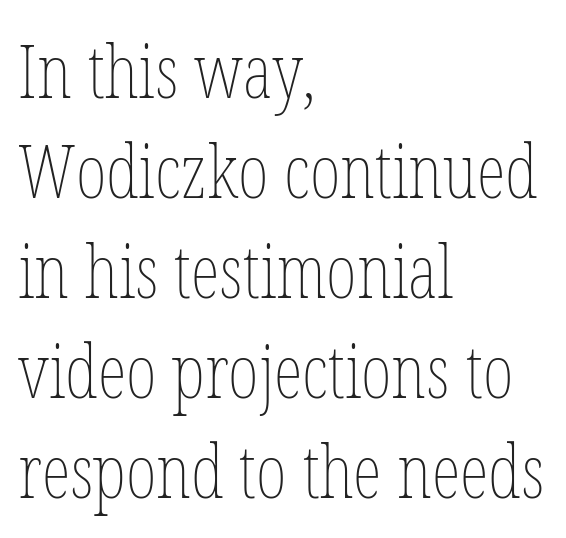
These lines stack with their left ends in a neat column. Stems and bowls with no extra thickness — not bold. Normally led — the rows are evenly, conventionally spaced. This sample has the flowing, uneven cadence of proportional lettering.
